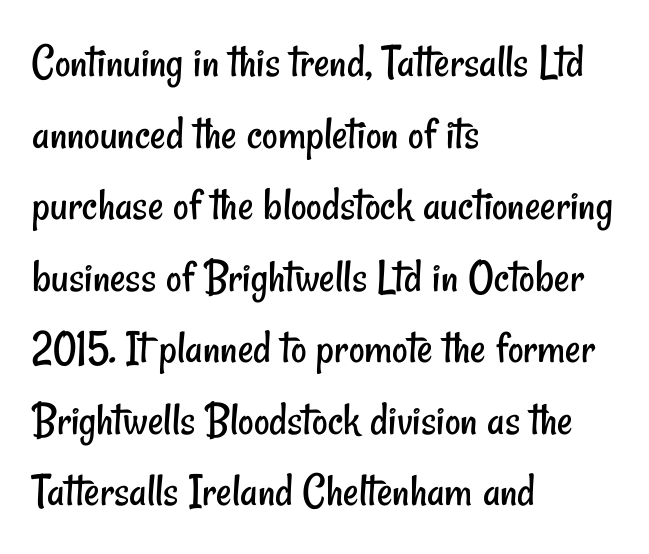
Short note: letters normally spaced. The text was rendered using a sans face with plain stroke endings. Stroke mass is kept to a normal reading level or below. Layout note: lines flush left. Varying glyph widths throughout — classic text-font behaviour. A typesetter would call this leading conventional body-copy spacing.
